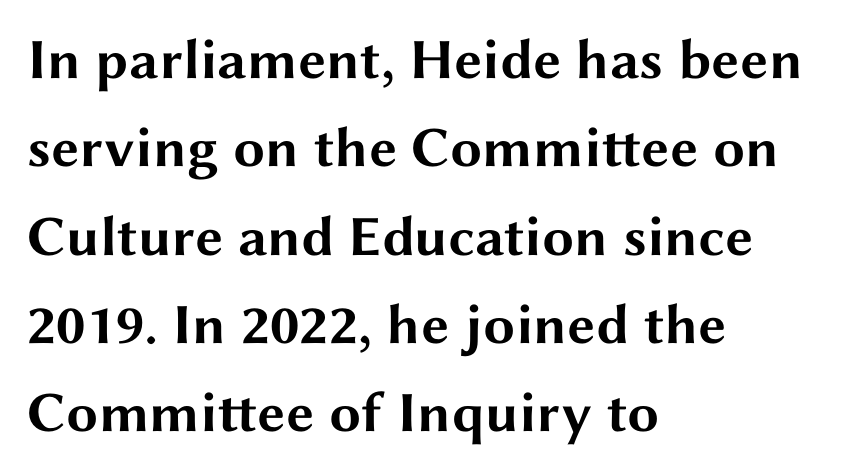
Q: Is the text bold? A: Yes.
Q: Is the text italic (slanted)? A: No, it is upright.
Q: Is the typeface a serif or a sans-serif typeface? A: Sans-serif.
Q: Is the text underlined? A: No.
Q: How is the paragraph aligned? A: Left-aligned.
Q: Is the spacing between letters normal or unusually wide? A: Normal.
Q: Is the spacing between lines tight, normal or loose? A: Normal.
Q: Width (condensed, normal, or wide)? A: Wide.
Q: Stroke contrast? A: Medium.
Q: x-height? A: Medium.
Q: Monospaced? A: No.
